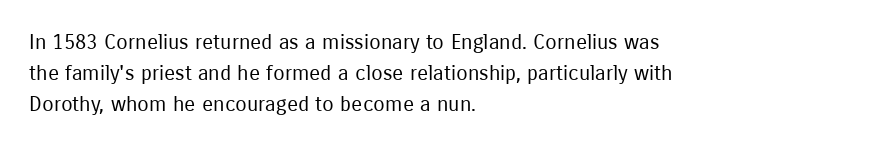
{"italic": "no", "bold": "no", "underline": "no", "align": "left", "line_spacing": "normal", "line_spacing_ratio": 1.48, "letter_spacing": "normal", "letter_spacing_em": 0.0, "glyph_px": 21}
